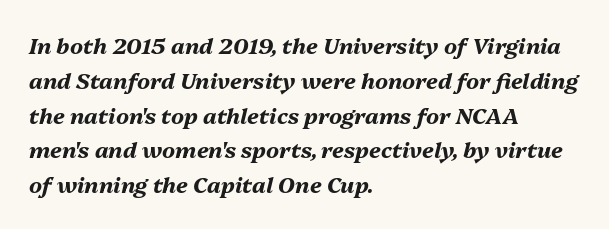
{"italic": "yes", "lean": "right", "slant_degrees": 13, "bold": "yes", "underline": "no", "align": "left", "line_spacing": "normal", "line_spacing_ratio": 1.58, "letter_spacing": "normal", "letter_spacing_em": 0.0, "glyph_px": 22}
